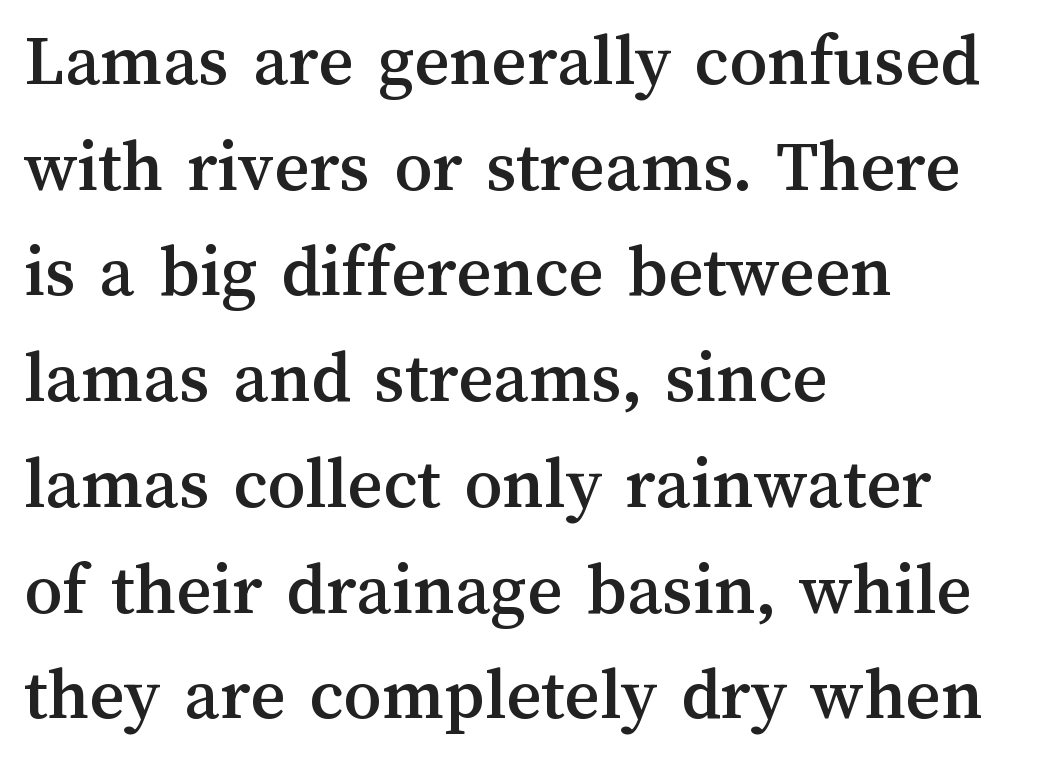
You could not count columns in this text — the font is proportionally spaced. This sample keeps an unexceptional amount of space between lines. The lettering holds an erect, upright posture throughout. Observe the ordinary spacing: letters are neighbours, not strangers. Does the copy run flush right? No — it runs flush left. Words float on clear page, feet unadorned.
